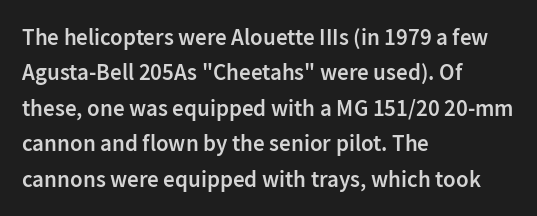
A bit beefed up — I'd call it semibold rather than bold. Upright lettering throughout. Students, observe: this is what conventionally led text looks like. The typesetter chose a ragged-right arrangement here. The rendering keeps characters at their native spacing. Only glyphs here, with clear space below each row.
